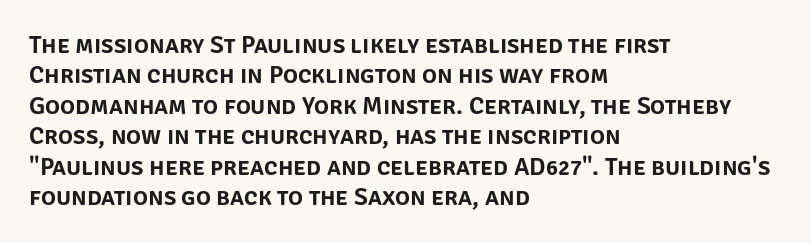
{"italic": "no", "underline": "no", "align": "left", "line_spacing_ratio": 1.22, "letter_spacing": "normal", "letter_spacing_em": 0.0, "glyph_px": 25}
